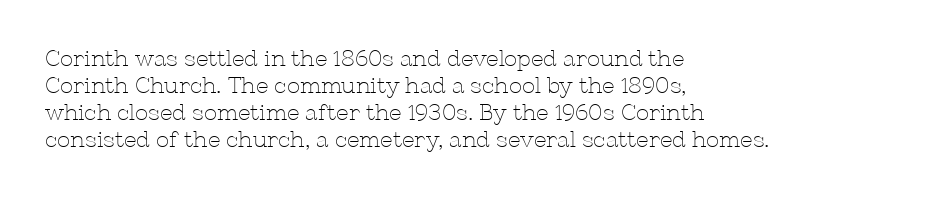
{"italic": "no", "bold": "no", "underline": "no", "align": "left", "line_spacing_ratio": 1.22, "letter_spacing": "normal", "letter_spacing_em": 0.0, "glyph_px": 22}
